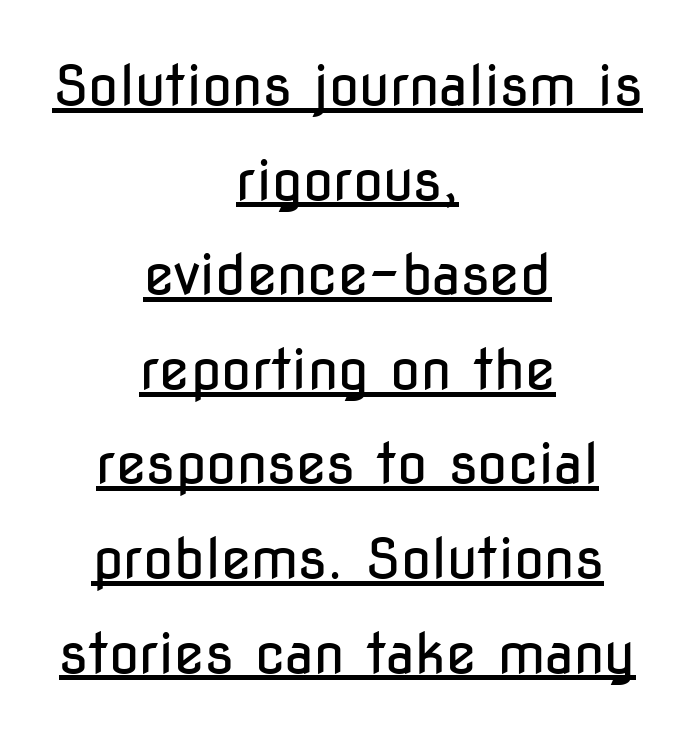
Q: Is the text bold? A: No.
Q: Is the text italic (slanted)? A: No, it is upright.
Q: Is the typeface a serif or a sans-serif typeface? A: Sans-serif.
Q: Is the text underlined? A: Yes.
Q: How is the paragraph aligned? A: Centered.
Q: Is the spacing between letters normal or unusually wide? A: Normal.
Q: Width (condensed, normal, or wide)? A: Condensed.
Q: Stroke contrast? A: Low.
Q: x-height? A: Medium.
Q: Monospaced? A: No.
